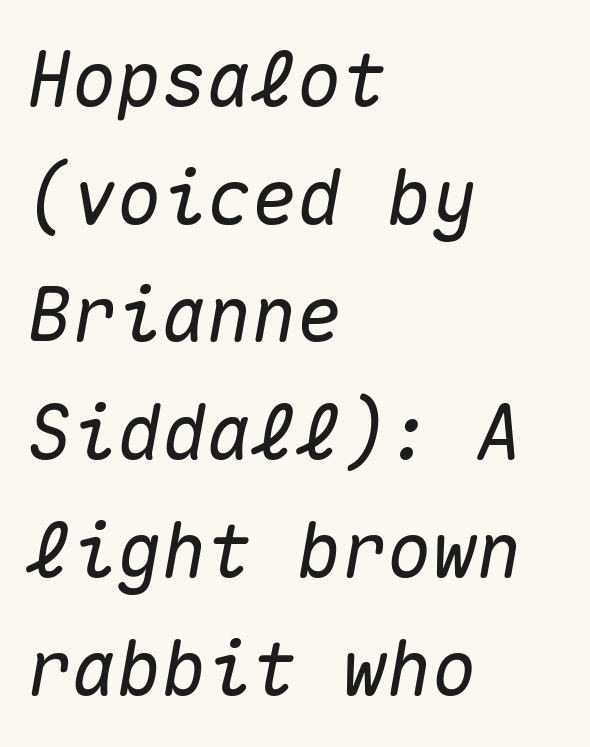
Notice how the passage keeps a crisp vertical edge on the left only. The passage shown is not underscored anywhere. Look at the tracking — it's just the regular setting, nothing added. Note the uniform advance width — an 'i' takes as much space as an 'm'. This block has exactly the height ordinary leading produces. The lettering tilts uniformly, giving the passage an italic look.
